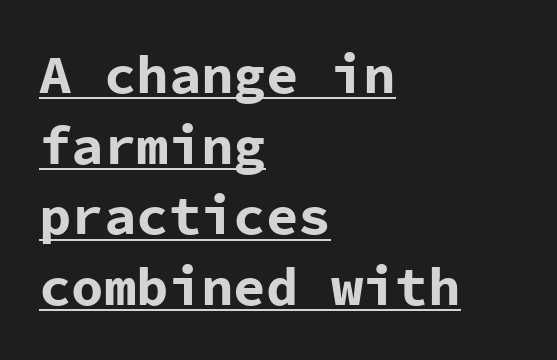
Reading down the block, your eye returns to a fixed left position each line. What stands out about the letter spacing? Nothing — it is the standard amount. This is roman type, the default non-slanted kind. Is there much room between lines? A standard amount, neither cramped nor airy. Looks like someone drew a line under every word here.
